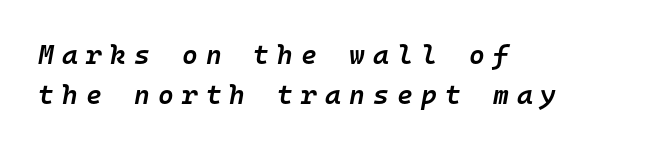
Q: Is the text bold? A: Semi-bold.
Q: Is the text italic (slanted)? A: Yes, it leans right by about 10 degrees.
Q: Is the text underlined? A: No.
Q: How is the paragraph aligned? A: Left-aligned.
Q: Is the spacing between letters normal or unusually wide? A: Unusually wide.
Q: Is the spacing between lines tight, normal or loose? A: Normal.
